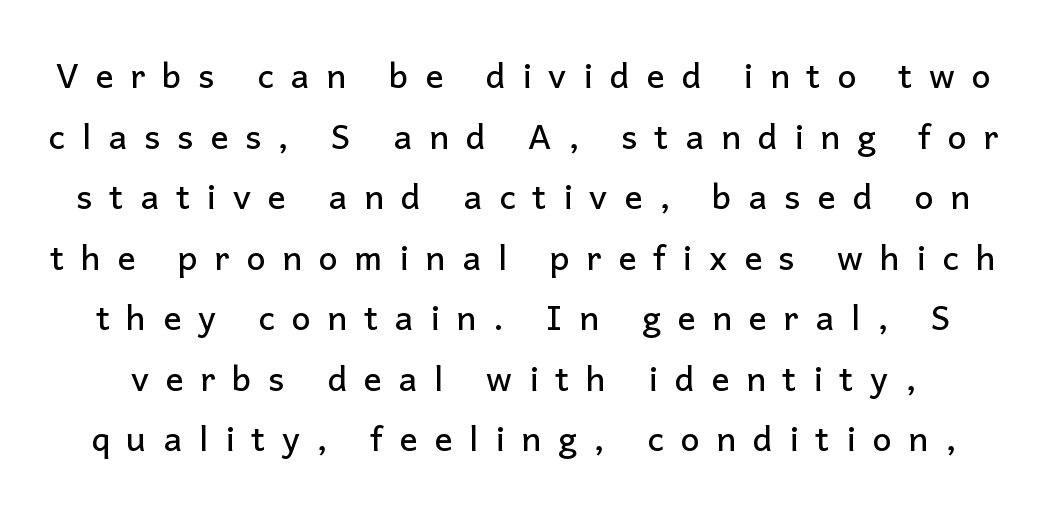
Tracking value appears strongly positive — letters spread wide. Is this a sans? Yes — the strokes have no serifs. Think of a printed novel: that variable character pitch is what you see here. Underlining? Definitely not there.
